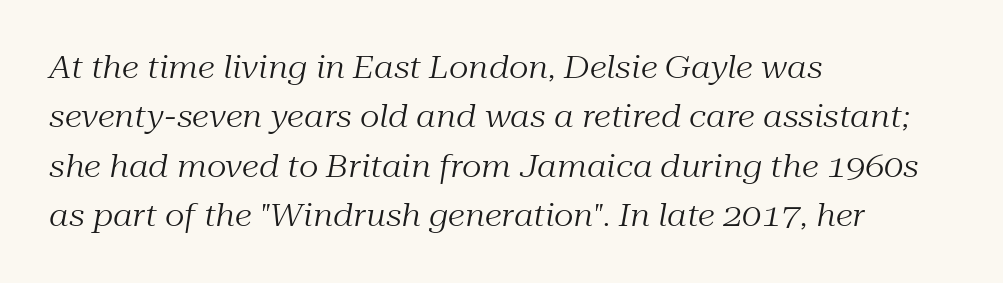
Short and long lines alike share a common starting point at left. Check the space under the baseline: it is left empty. There is no visible air inserted between adjacent glyphs. Reading down the column, the eye jumps a familiar distance to each next line. In terms of posture, this sample is oblique.
